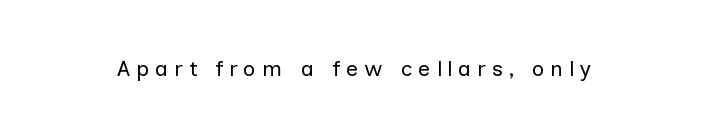
The image shows 22 px text type, upright; set unusually wide letter spacing (+0.26 em), not underlined.
